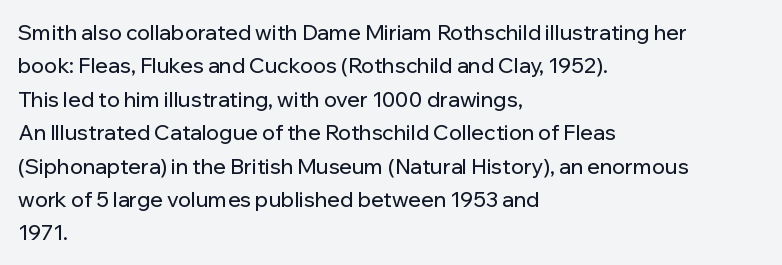
{"italic": "no", "underline": "no", "align": "left", "line_spacing": "normal", "line_spacing_ratio": 1.59, "letter_spacing": "normal", "letter_spacing_em": 0.0, "glyph_px": 21}
